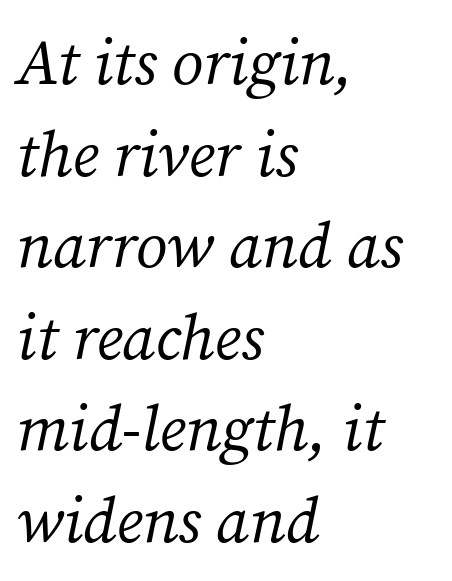
This is serif lettering, the kind often seen in printed books. The rows are spaced the way most documents space them. Words appear dense and cohesive because spacing is normal. Compared with a typical body face, this is equally light or lighter still. Style check: oblique. Bare-footed words on every line.
